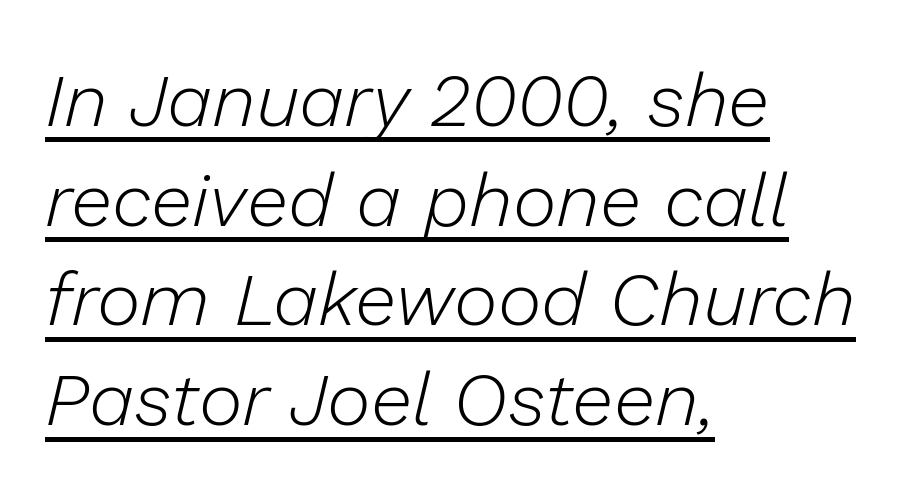
If you drew a ruler down the left edge, every line would touch it. The passage shown is typed in a proportional face where columns would drift. These lines keep a tight, regular rhythm from letter to letter. The rendering applies a slant to the glyphs. Whoever set this chose a conventional vertical rhythm.
